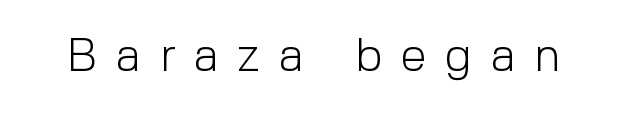
Q: Is the text bold? A: No.
Q: Is the text italic (slanted)? A: No, it is upright.
Q: Is the typeface a serif or a sans-serif typeface? A: Sans-serif.
Q: Is the text underlined? A: No.
Q: Is the spacing between letters normal or unusually wide? A: Unusually wide.
Q: Width (condensed, normal, or wide)? A: Normal.
Q: x-height? A: Medium.
Q: Monospaced? A: No.
